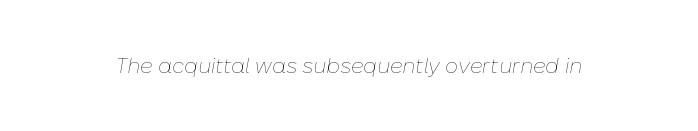
The image shows 21 px text type, italic (leaning right); set normal letter spacing, not underlined.
